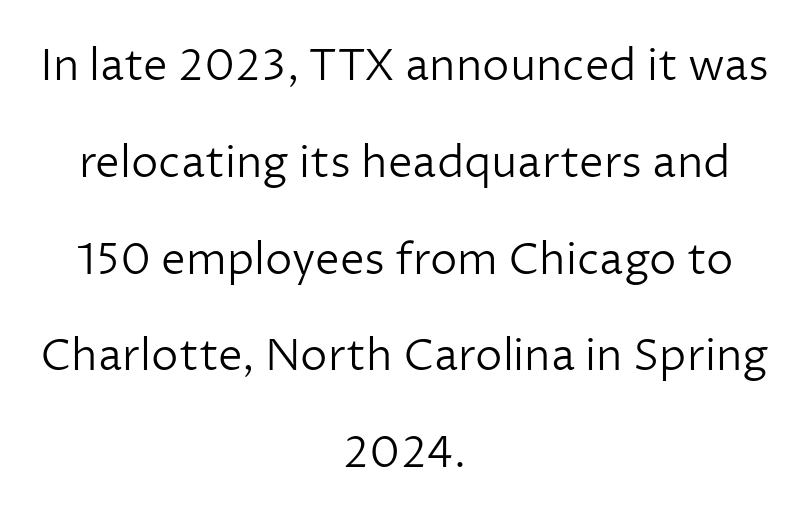
{"serif": "no", "italic": "no", "bold": "no", "weight": "light", "width": "normal", "stroke_contrast": "low", "x_height": "medium", "monospaced": "no", "underline": "no", "align": "center", "line_spacing": "loose", "line_spacing_ratio": 2.2, "letter_spacing": "normal", "letter_spacing_em": 0.0, "glyph_px": 44}
